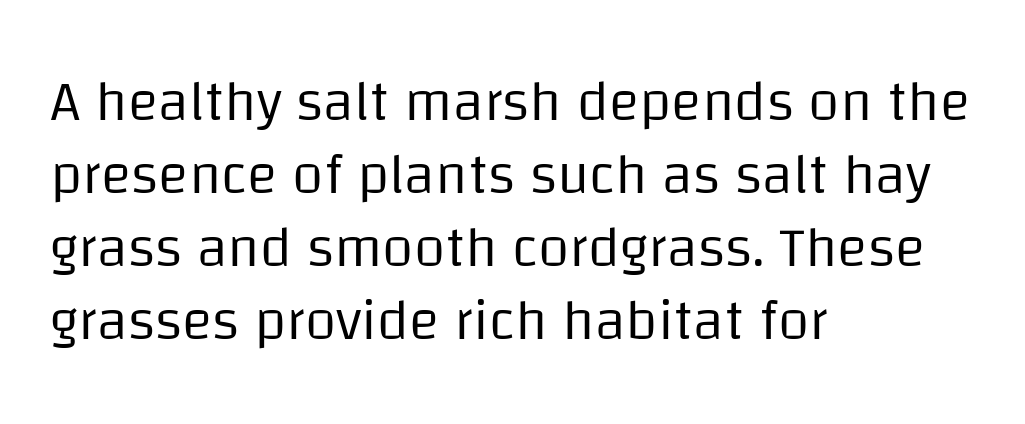
The image shows 57 px regular-weight sans-serif type, upright; set left-aligned, normal line spacing (1.28x), normal letter spacing, not underlined; low stroke contrast and a large x-height.
